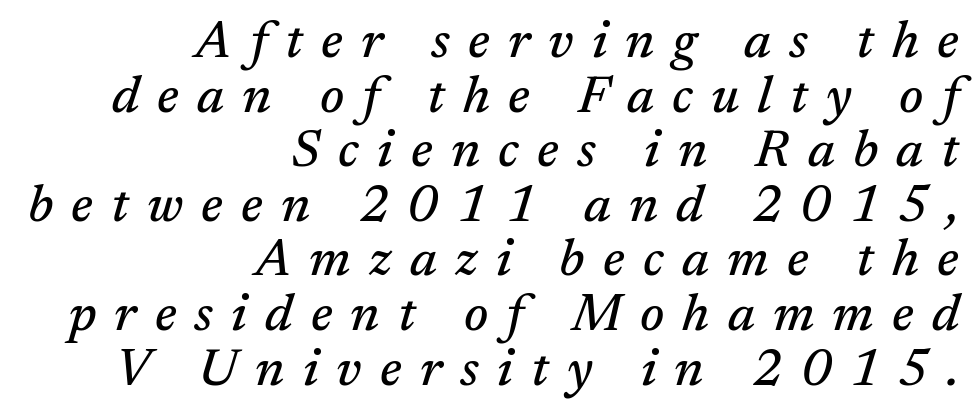
The image shows 52 px serif type, italic (leaning right); set right-aligned, tight line spacing (1.05x), unusually wide letter spacing (+0.35 em), not underlined; medium stroke contrast and a medium x-height.
